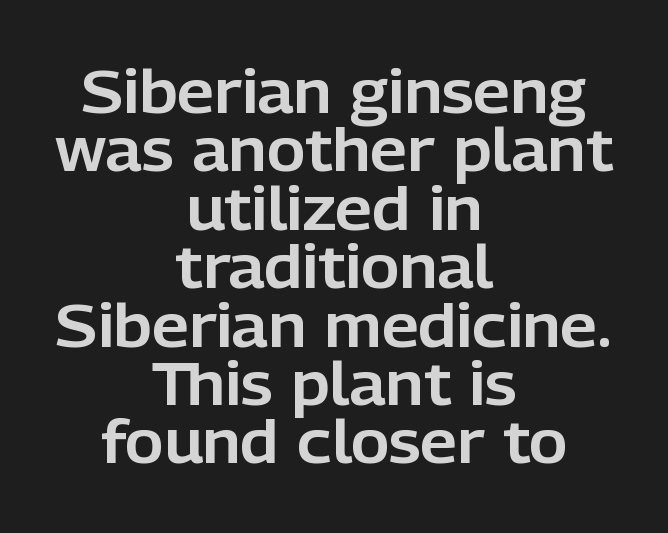
Glance below the letters and you will spot only blank space. These lines are composed in type without serifs. These lines are rendered in a variable-pitch font. Teacher's note: observe the equal gaps on both sides — that is centered alignment. The face used here is rendered with its standard letterfit.
